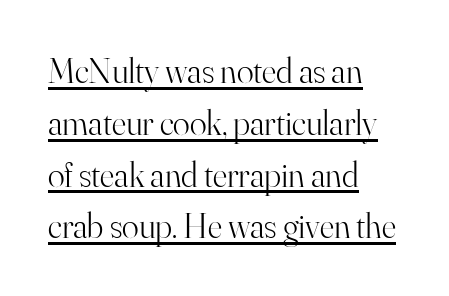
The image shows 35 px light serif type, upright; set left-aligned, normal line spacing (1.48x), normal letter spacing, underlined; high stroke contrast and a small x-height.
